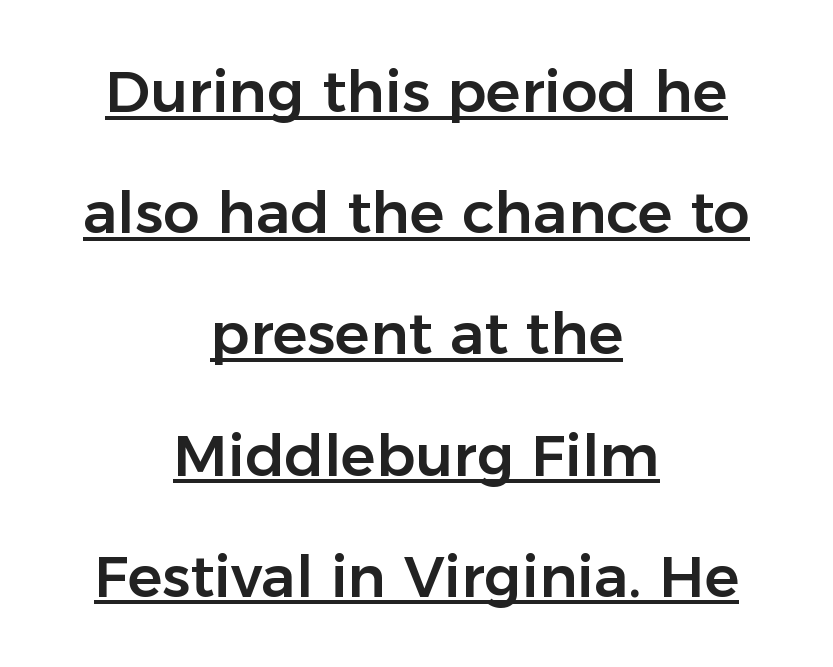
{"serif": "no", "italic": "no", "width": "normal", "stroke_contrast": "low", "x_height": "medium", "monospaced": "no", "underline": "yes", "align": "center", "line_spacing": "loose", "line_spacing_ratio": 2.09, "letter_spacing": "normal", "letter_spacing_em": 0.0, "glyph_px": 58}
